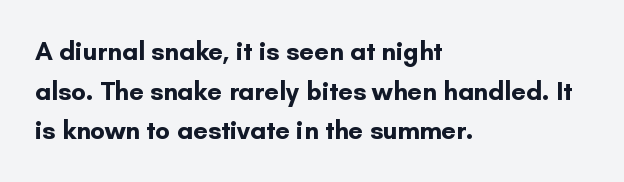
The image shows 26 px bold type, upright; set left-aligned, normal line spacing (1.52x), normal letter spacing, not underlined.
